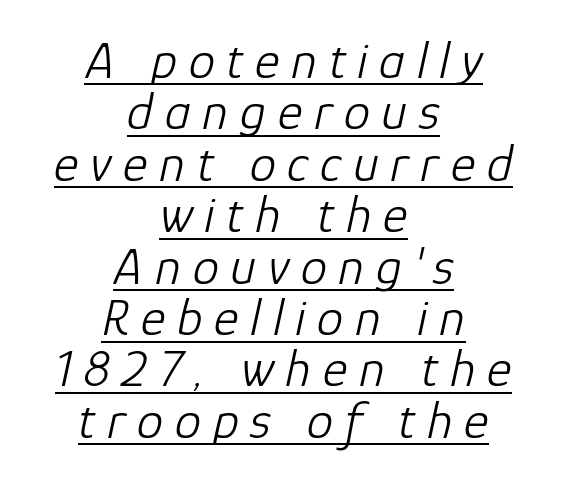
{"italic": "yes", "lean": "right", "slant_degrees": 12, "bold": "no", "weight": "light", "width": "normal", "stroke_contrast": "low", "x_height": "medium", "monospaced": "no", "underline": "yes", "align": "center", "line_spacing": "tight", "line_spacing_ratio": 0.97, "letter_spacing": "wide", "letter_spacing_em": 0.22, "glyph_px": 53}
